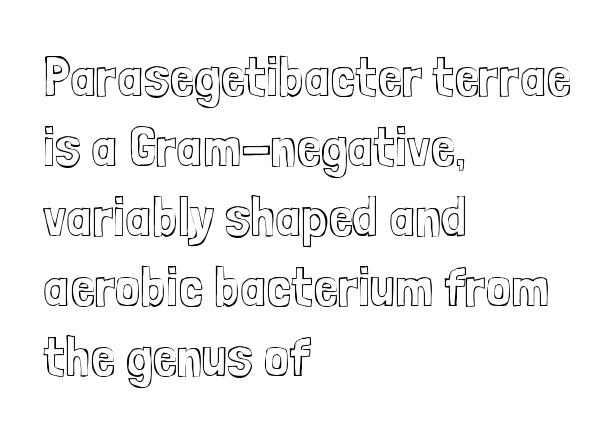
No extra tracking has been applied to these lines. Every stem runs plumb, perpendicular to the baseline. Anything drawn beneath the words? Only blank space. Character widths vary here, with narrow letters taking less room than wide ones.
